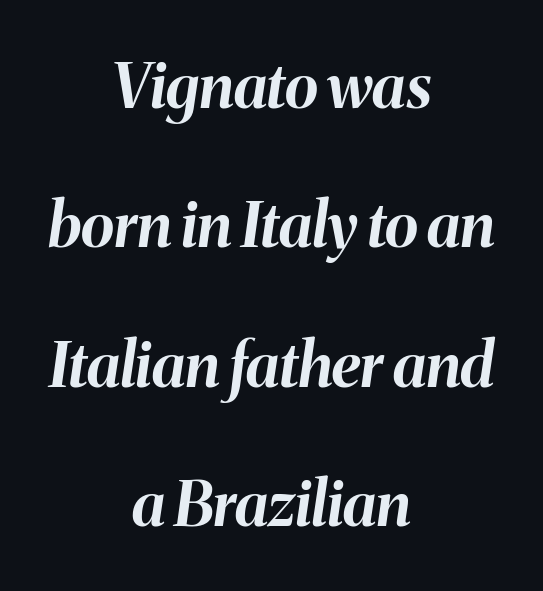
{"italic": "yes", "lean": "right", "slant_degrees": 8, "bold": "yes", "weight": "bold", "width": "normal", "stroke_contrast": "medium", "x_height": "medium", "monospaced": "no", "underline": "no", "align": "center", "line_spacing": "loose", "line_spacing_ratio": 2.25, "letter_spacing": "normal", "letter_spacing_em": 0.0, "glyph_px": 62}
